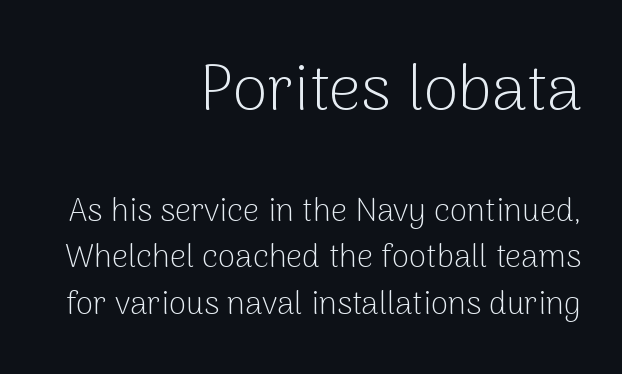
Ordinary non-slanted type is in use. Tracking value appears to be zero — textbook default spacing. Looks like regular typesetting: each glyph gets only the width it needs. Each row of text sits above clean, open space. A light-to-regular cut is what we see here.
